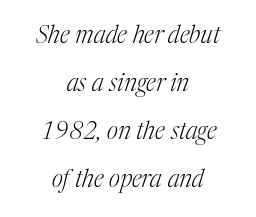
This rendering leaves character spacing at its baseline value. A bare baseline throughout the passage. The letterforms sit at book weight or below. Compared with ordinary roman type, these characters are visibly tilted. The lines are spread far apart with generous leading. Caption: multi-line text, centered on the measure.
